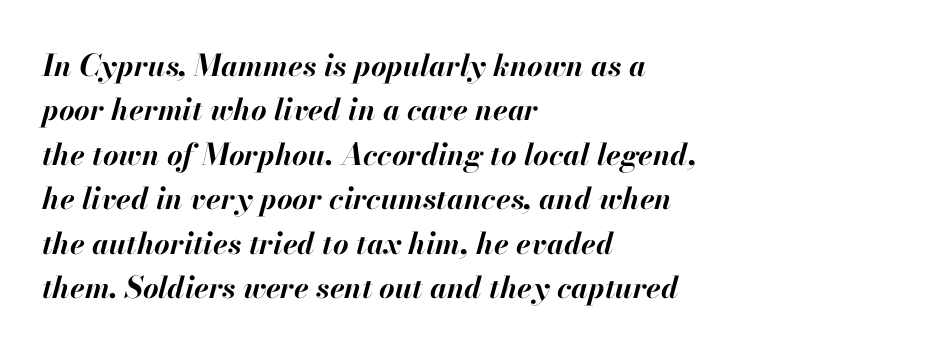
Is there much room between lines? A standard amount, neither cramped nor airy. Every letter is thick-stroked: bold, no question. Students, note that the glyphs here touch the page at normal intervals. Letters rest on an invisible, unmarked baseline.
